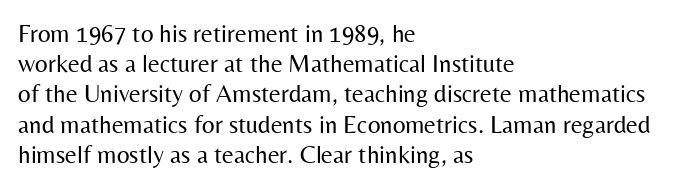
The image shows 25 px text type, upright; set left-aligned, line spacing 1.21x, normal letter spacing, not underlined.
